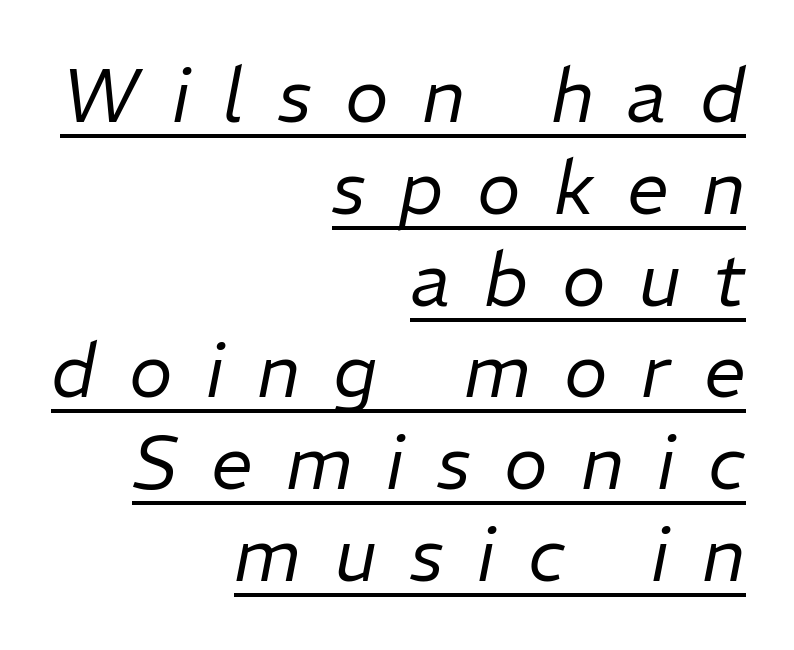
The image shows 74 px regular-weight type, italic (leaning right); set right-aligned, line spacing 1.24x, unusually wide letter spacing (+0.45 em), underlined; low stroke contrast and a medium x-height.
